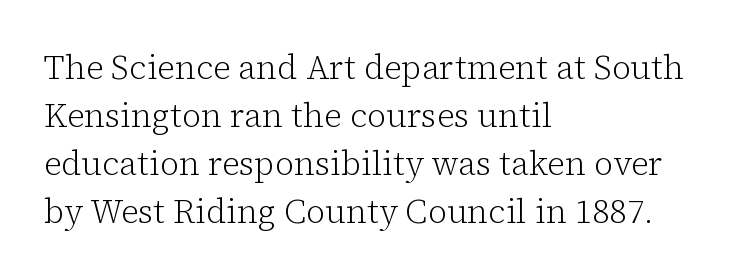
No extra ink here — the face is not bold. Serifs: yes, visible at the terminals of the letterforms. Vertical spacing — default. The baseline area is clear. This sample has the flowing, uneven cadence of proportional lettering. The letters stand straight up with perfectly vertical stems.
